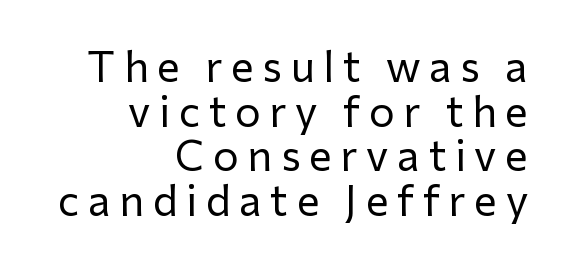
These lines have a slow, spaced-out rhythm from letter to letter. Heft: none added — not bold. Plain, unruled lines of type. Honestly, the rows look squashed on top of each other.
